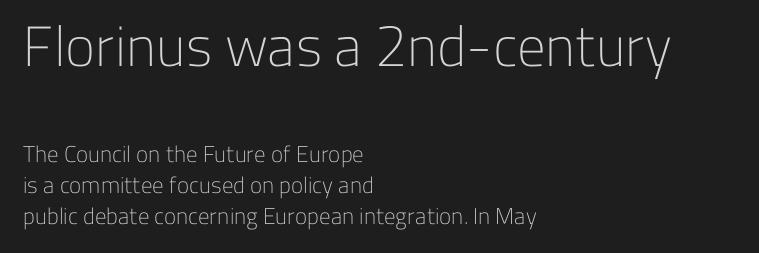
Character widths vary here, with narrow letters taking less room than wide ones. If you drew a line through each stem, it would be perfectly vertical. Letters rest on an invisible, unmarked baseline. Notice how descenders clear the ascenders below comfortably — that's standard leading. The upper block of text is set noticeably larger than the block beneath it. Standard letterfit; no display-style spreading of the glyphs.
